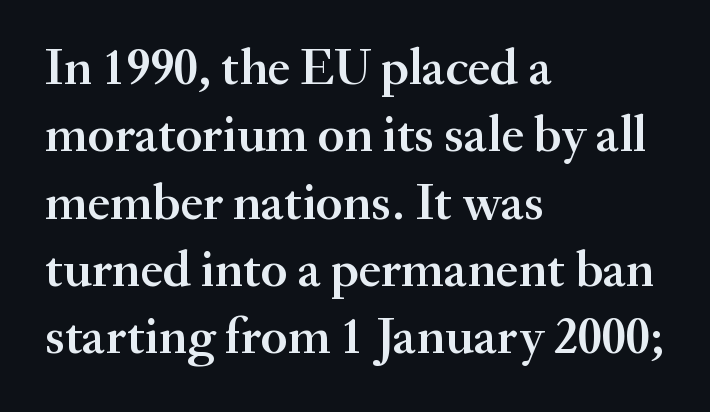
The image shows 51 px semibold serif type, upright; set left-aligned, normal line spacing (1.32x), normal letter spacing, not underlined; medium stroke contrast and a small x-height.
